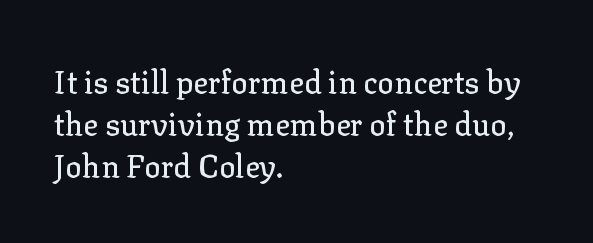
The image shows 31 px serif type, upright; set left-aligned, normal line spacing (1.36x), normal letter spacing, not underlined; low stroke contrast and a medium x-height.
